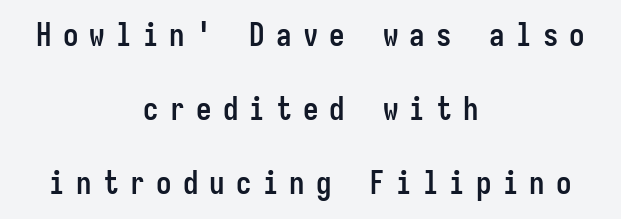
The image shows 31 px semibold, condensed sans-serif type, upright, monospaced; set centered, loose line spacing (2.38x), unusually wide letter spacing (+0.36 em), not underlined; low stroke contrast and a medium x-height.
